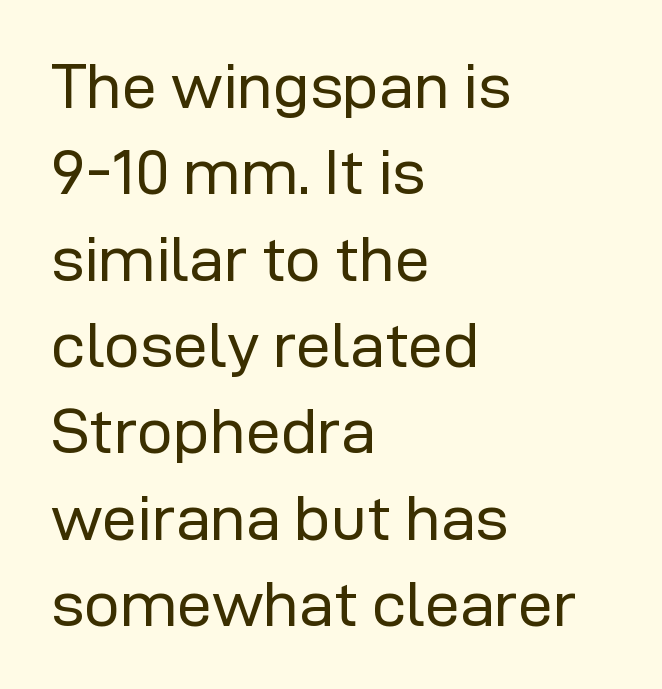
The image shows 63 px regular-weight sans-serif type, upright; set left-aligned, normal line spacing (1.37x), normal letter spacing, not underlined; low stroke contrast and a medium x-height.
